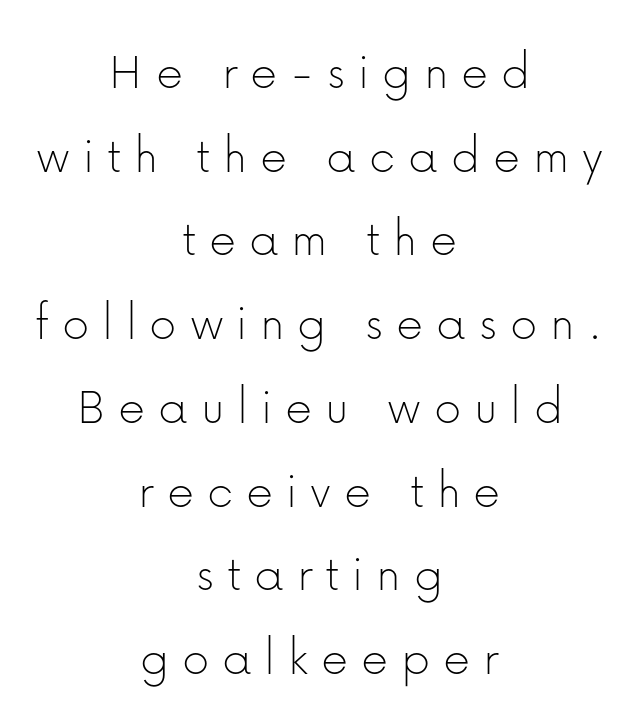
The image shows 53 px thin sans-serif type, upright; set centered, normal line spacing (1.58x), unusually wide letter spacing (+0.24 em), not underlined; low stroke contrast and a medium x-height.
